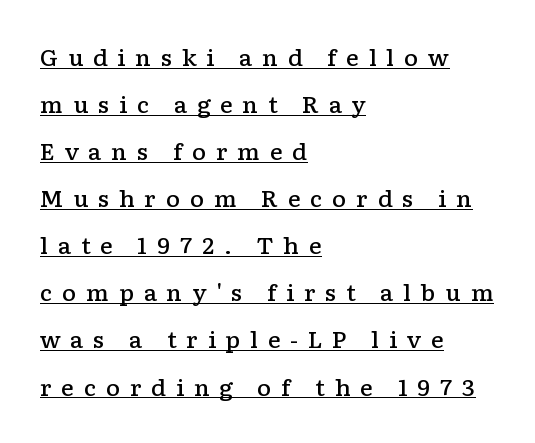
{"italic": "no", "bold": "semi", "underline": "yes", "align": "left", "line_spacing": "loose", "line_spacing_ratio": 2.14, "letter_spacing": "wide", "letter_spacing_em": 0.43, "glyph_px": 22}
